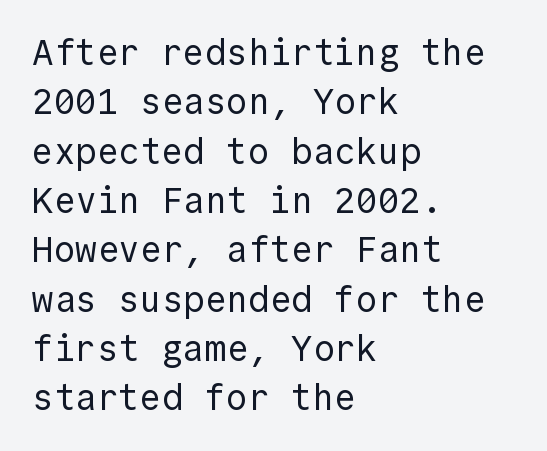
Q: Is the text bold? A: No.
Q: Is the text italic (slanted)? A: No, it is upright.
Q: Is the typeface a serif or a sans-serif typeface? A: Sans-serif.
Q: Is the text underlined? A: No.
Q: How is the paragraph aligned? A: Left-aligned.
Q: Is the spacing between letters normal or unusually wide? A: Normal.
Q: Is the spacing between lines tight, normal or loose? A: Normal.
Q: Width (condensed, normal, or wide)? A: Normal.
Q: x-height? A: Medium.
Q: Monospaced? A: Yes.
